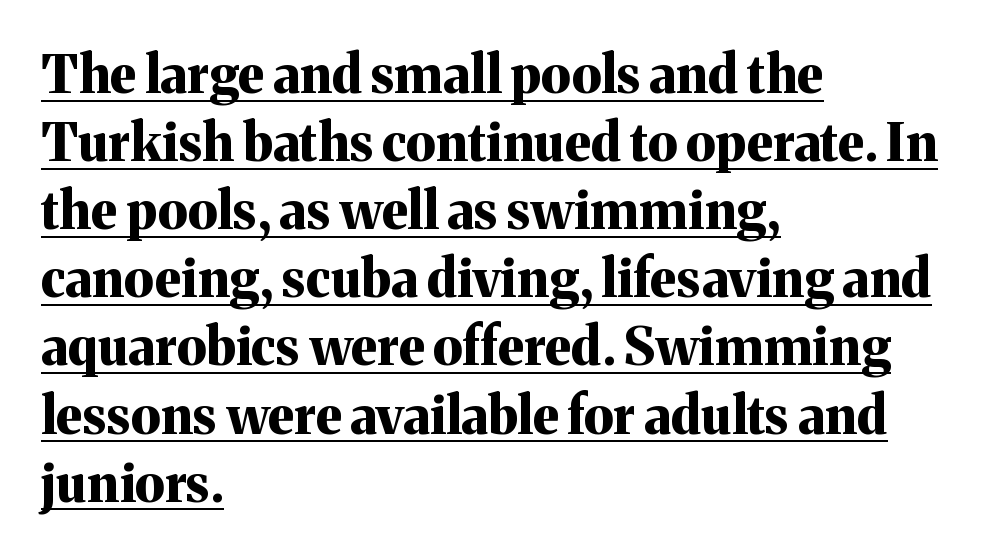
The image shows 52 px bold serif type, upright; set left-aligned, normal line spacing (1.31x), normal letter spacing, underlined; medium stroke contrast and a medium x-height.
